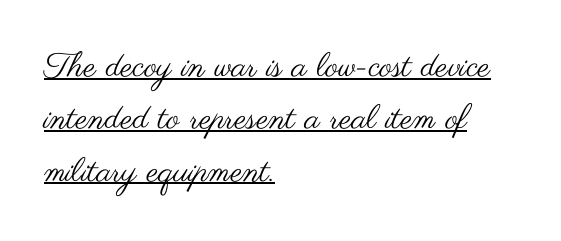
The image shows 34 px regular-weight, wide sans-serif type; set left-aligned, normal line spacing (1.54x), normal letter spacing, underlined; medium stroke contrast and a small x-height.
